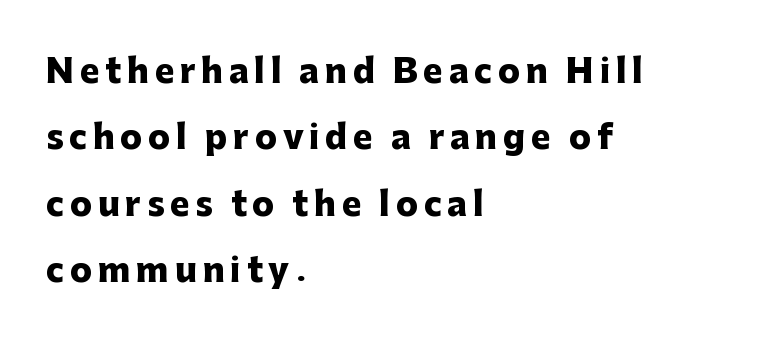
Italic: no, the glyphs are upright roman. Does the leading feel generous? Absolutely, it's lavish. The letters advance in unequal steps, a hallmark of proportional type. Classification — sans serif. Its strokes are broad and dark, the hallmark of bold type. The text block is weighted toward the left margin, trailing off unevenly rightward.
